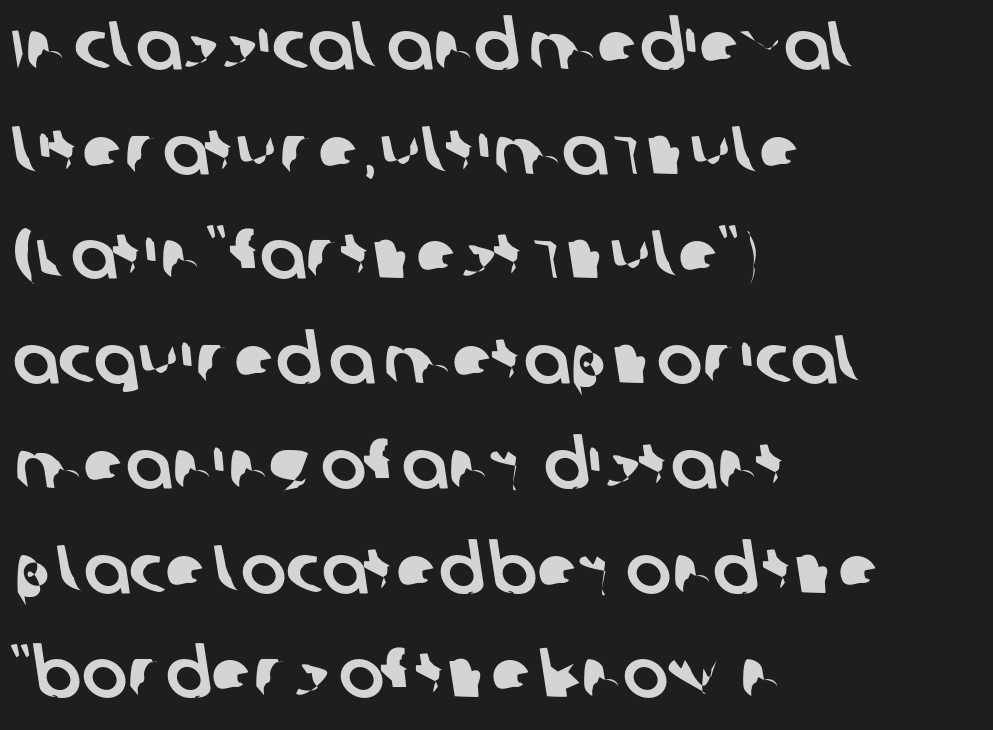
The text was rendered using a sans face with plain stroke endings. These lines keep a tight, regular rhythm from letter to letter. Beneath every word, the page is bare. Interline gaps are of average width in this sample. Here the designer chose a conventional face with non-uniform glyph widths. Notice how the passage keeps a crisp vertical edge on the left only.
